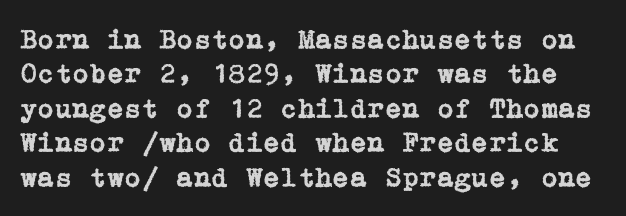
Posture: vertical. The space directly below the letters is spotless. Honestly, the letter spacing is just normal — you wouldn't notice it. Font category for this specimen: serif.
